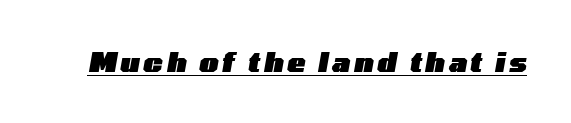
The image shows 27 px bold type, italic (leaning right); set underlined.
